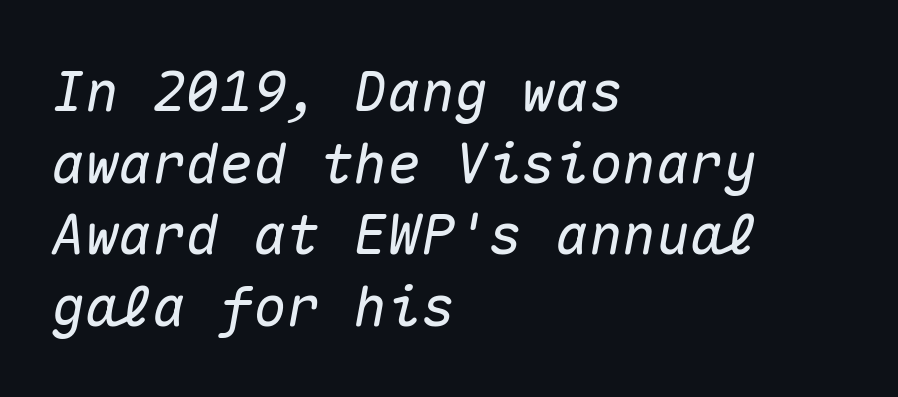
The image shows 56 px text type, italic (leaning right), monospaced; set left-aligned, normal line spacing (1.28x), normal letter spacing, not underlined; medium stroke contrast and a medium x-height.
